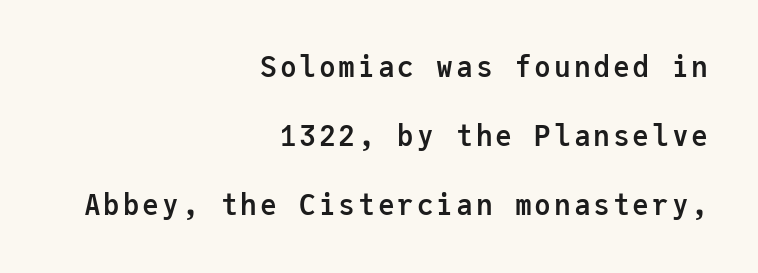
Q: Is the text bold? A: Yes.
Q: Is the text italic (slanted)? A: No, it is upright.
Q: Is the typeface a serif or a sans-serif typeface? A: Sans-serif.
Q: Is the text underlined? A: No.
Q: How is the paragraph aligned? A: Right-aligned.
Q: Is the spacing between lines tight, normal or loose? A: Loose.
Q: Width (condensed, normal, or wide)? A: Normal.
Q: Stroke contrast? A: Low.
Q: x-height? A: Medium.
Q: Monospaced? A: Yes.
